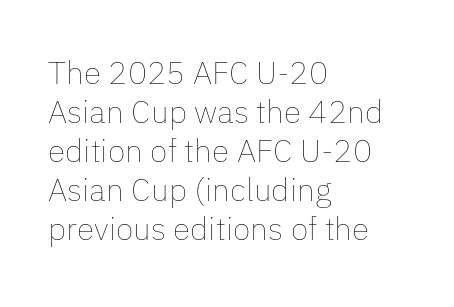
Descenders are the only things crossing below the line. Horizontal alignment here is leftward, the default for most running prose. The typography opts for an upright posture over an oblique one. Ink coverage per letter is moderate at most. Each word holds together tightly as a unit, with standard inter-letter gaps. Spacing verdict: proportional, widths tailored to each character.
